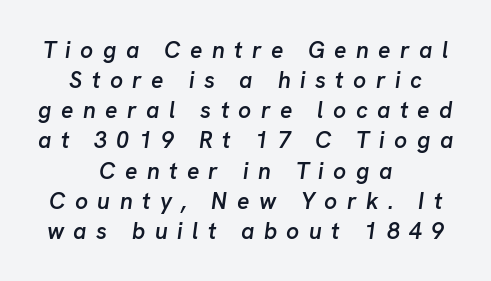
{"italic": "yes", "lean": "right", "slant_degrees": 8, "bold": "semi", "underline": "no", "align": "center", "line_spacing": "normal", "line_spacing_ratio": 1.31, "letter_spacing": "wide", "letter_spacing_em": 0.41, "glyph_px": 23}
